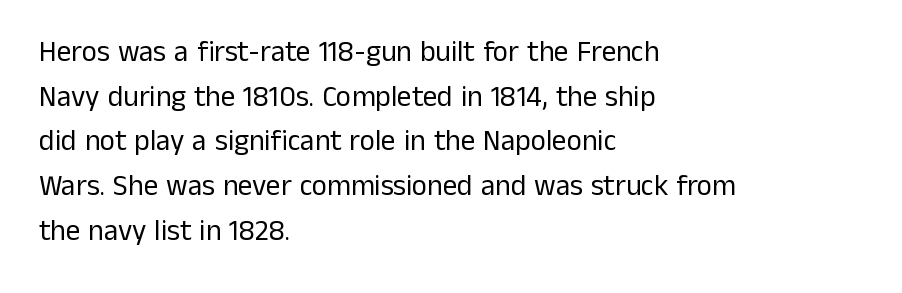
You could not count columns in this text — the font is proportionally spaced. The space directly below the letters is spotless. Compared with a centered layout, this one pins lines to the left instead. The font family rendered here belongs to the sans-serif group.
